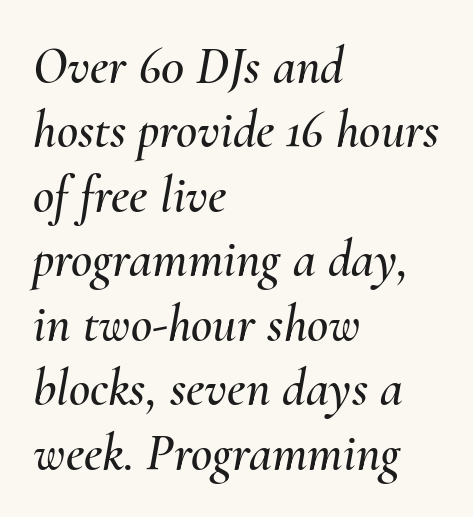
The words here are not underlined. Rendered with sloped, italic letterforms. Short note: letters normally spaced. A typesetter would call this proportional, since set widths differ per character. The passage is arranged the way most books set body copy — flush left.
